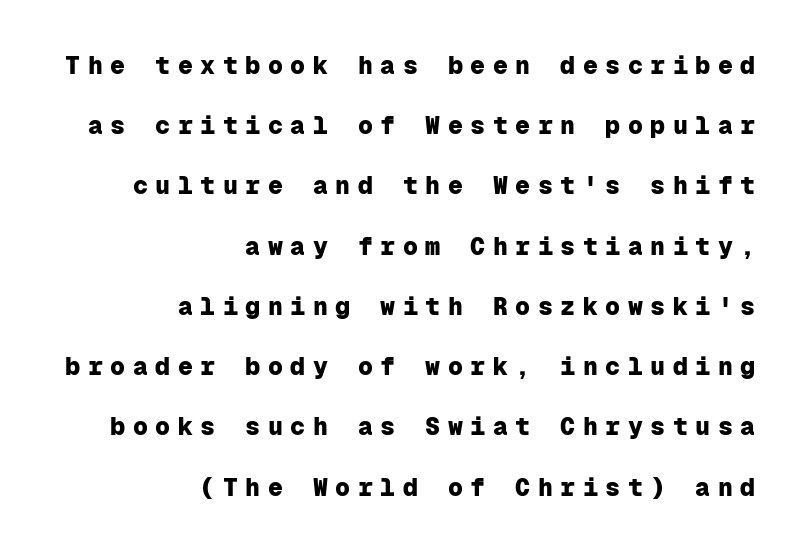
{"italic": "no", "bold": "yes", "underline": "no", "align": "right", "line_spacing": "loose", "line_spacing_ratio": 2.41, "letter_spacing": "wide", "letter_spacing_em": 0.3, "glyph_px": 25}
